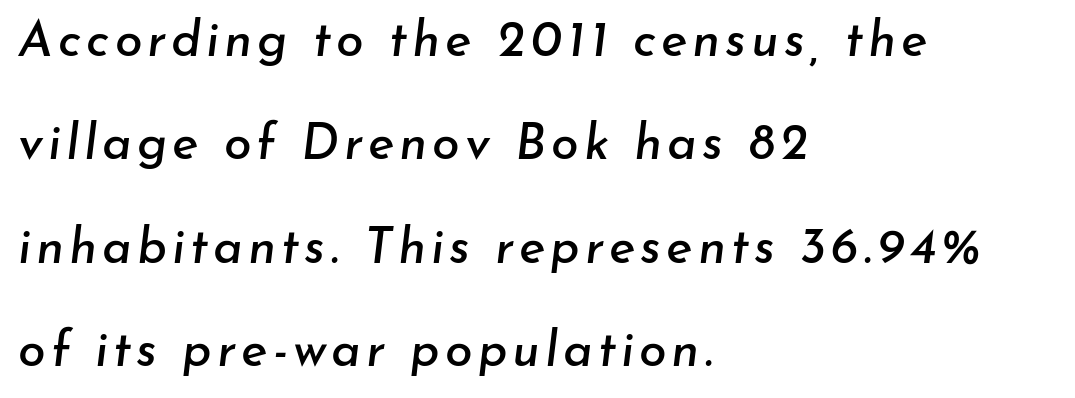
This rendering features lettering with no underline. The rendering uses a large line-height, opening up the rows. Is this a fixed-width face? No — the glyphs have proportional, varying widths. Line starts are locked; line ends wander. This is oblique type, the kind used for emphasis or titles.
